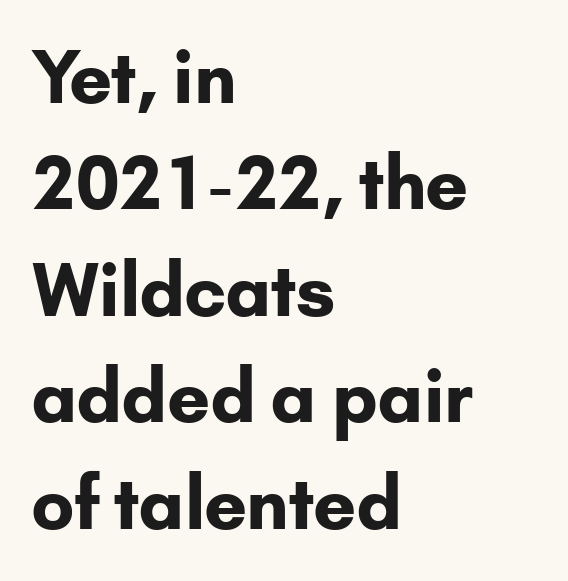
Note the varied advance widths — an 'i' is clearly narrower than an 'm'. Characters remain perfectly vertical along every line. Decoration check: the copy has no underline. Line beginnings align vertically; line endings do not. You can tell from the bare stems that sans-serif type was used.
